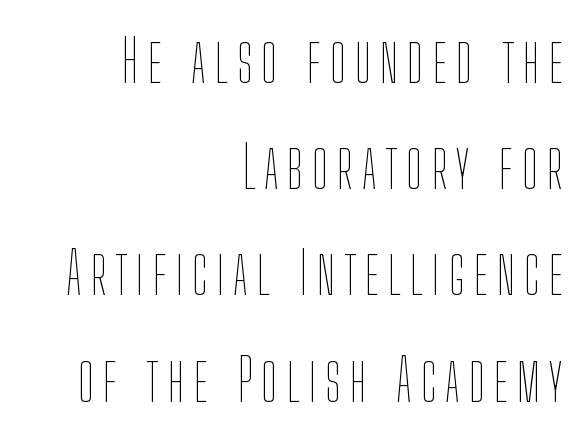
No italicization has been applied; the sample stays upright. The face used here is proportionally spaced, like ordinary book or web type. These glyphs show unthickened strokes, regular width or finer. Lines of text with bare space underneath. Every row of glyphs terminates at an identical x-position on the right.
